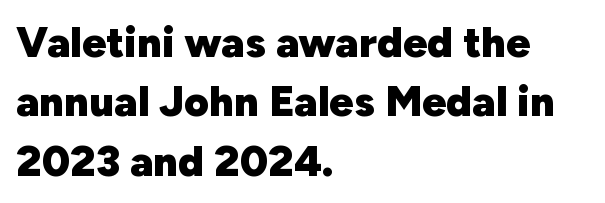
Pretty heavy lettering here — definitely bold. Any mark beneath the type? The region is blank. Nope, no serifs anywhere on these letters. Looks like regular typesetting: each glyph gets only the width it needs. What stands out about the letter spacing? Nothing — it is the standard amount.
